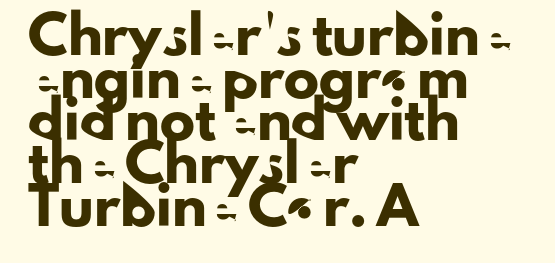
{"serif": "no", "italic": "no", "width": "normal", "stroke_contrast": "low", "x_height": "small", "monospaced": "no", "underline": "no", "align": "left", "line_spacing_ratio": 1.22, "letter_spacing": "normal", "letter_spacing_em": 0.0, "glyph_px": 35}
